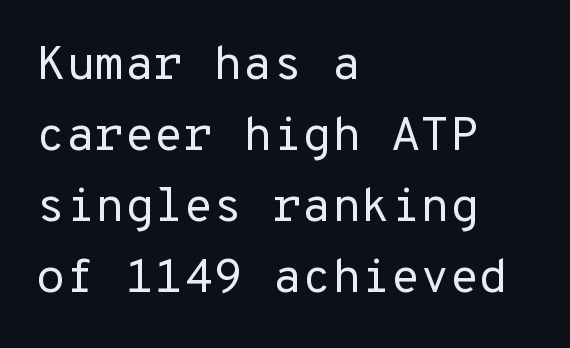
The image shows 48 px regular-weight sans-serif type, upright; set left-aligned, normal line spacing (1.48x), normal letter spacing, not underlined; low stroke contrast and a medium x-height.
